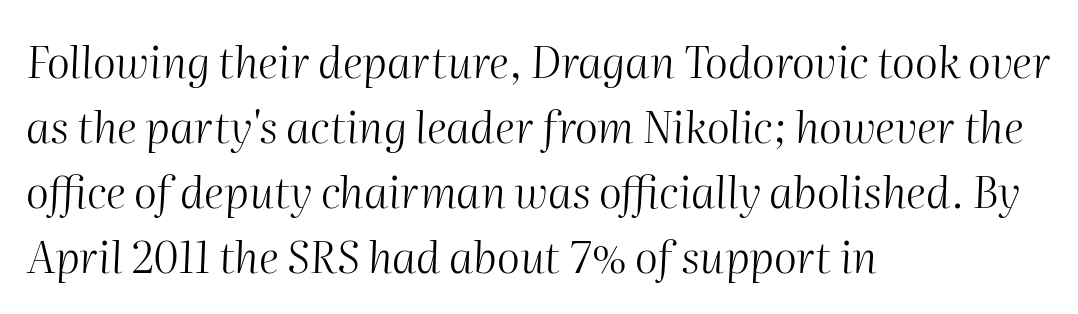
Q: Is the text bold? A: No.
Q: Is the text italic (slanted)? A: Yes, it leans right by about 2 degrees.
Q: Is the text underlined? A: No.
Q: How is the paragraph aligned? A: Left-aligned.
Q: Is the spacing between letters normal or unusually wide? A: Normal.
Q: Is the spacing between lines tight, normal or loose? A: Normal.
Q: Width (condensed, normal, or wide)? A: Normal.
Q: Stroke contrast? A: Medium.
Q: x-height? A: Medium.
Q: Monospaced? A: No.
